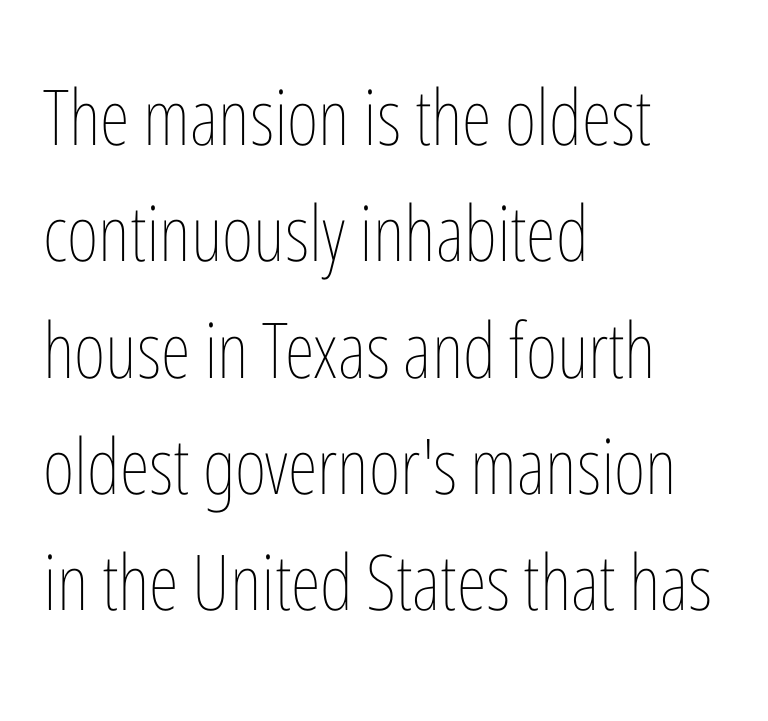
Q: Is the text bold? A: No.
Q: Is the text italic (slanted)? A: No, it is upright.
Q: Is the text underlined? A: No.
Q: How is the paragraph aligned? A: Left-aligned.
Q: Is the spacing between letters normal or unusually wide? A: Normal.
Q: Is the spacing between lines tight, normal or loose? A: Normal.
Q: Width (condensed, normal, or wide)? A: Condensed.
Q: Stroke contrast? A: Low.
Q: x-height? A: Medium.
Q: Monospaced? A: No.
